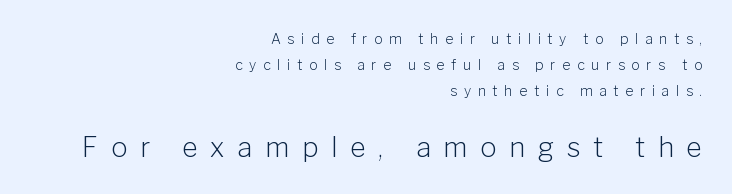
{"italic": "no", "bold": "no", "underline": "no", "align": "right", "line_spacing_ratio": 1.86, "letter_spacing": "wide", "letter_spacing_em": 0.48, "larger_block": "second", "size_ratio": 1.93, "glyph_px": 27}
